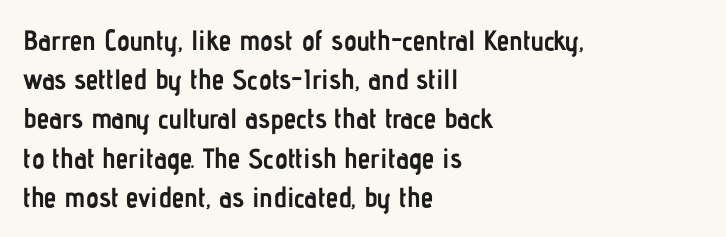
{"serif": "no", "italic": "no", "bold": "yes", "weight": "semibold", "width": "condensed", "stroke_contrast": "low", "x_height": "medium", "monospaced": "no", "underline": "no", "align": "left", "line_spacing": "normal", "line_spacing_ratio": 1.4, "letter_spacing": "normal", "letter_spacing_em": 0.0, "glyph_px": 28}
